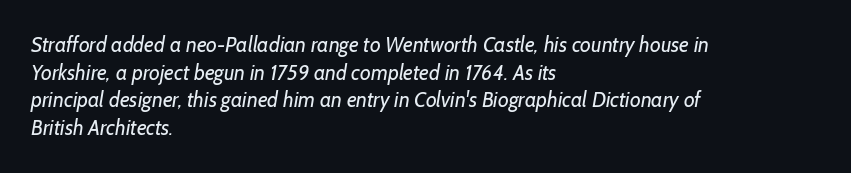
{"bold": "no", "underline": "no", "align": "left", "line_spacing": "normal", "line_spacing_ratio": 1.32, "letter_spacing": "normal", "letter_spacing_em": 0.0, "glyph_px": 21}
